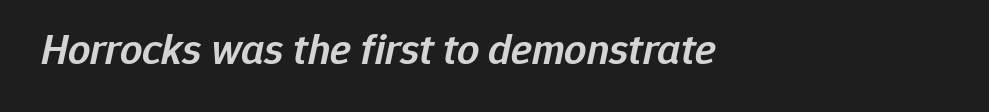
The image shows 44 px semibold type, italic (leaning right); set left-aligned, normal letter spacing, not underlined; low stroke contrast and a medium x-height.
